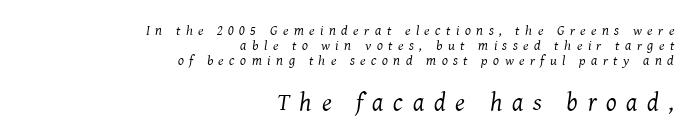
{"italic": "yes", "lean": "right", "slant_degrees": 7, "bold": "no", "underline": "no", "align": "right", "line_spacing": "tight", "line_spacing_ratio": 1.06, "letter_spacing": "wide", "letter_spacing_em": 0.39, "larger_block": "second", "size_ratio": 1.79, "glyph_px": 25}
